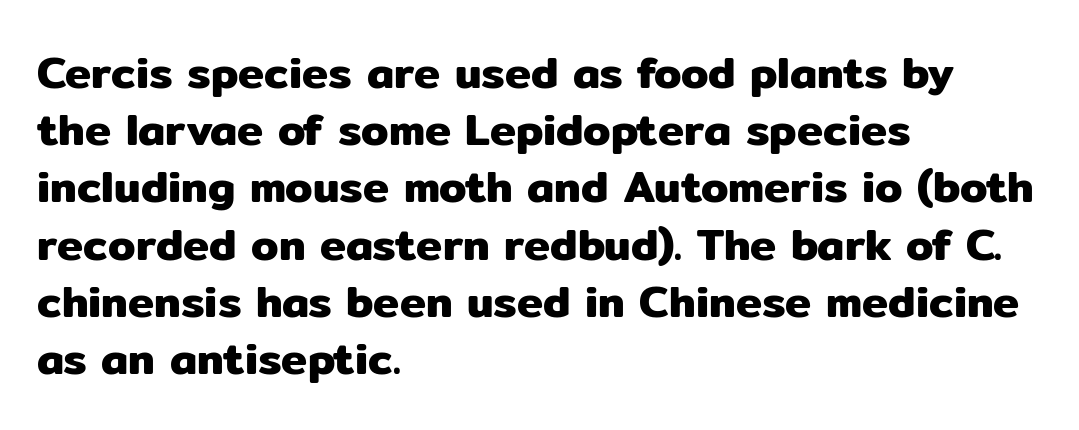
{"serif": "no", "italic": "no", "width": "normal", "stroke_contrast": "low", "x_height": "medium", "monospaced": "no", "underline": "no", "align": "left", "line_spacing": "normal", "line_spacing_ratio": 1.3, "letter_spacing": "normal", "letter_spacing_em": 0.0, "glyph_px": 44}
